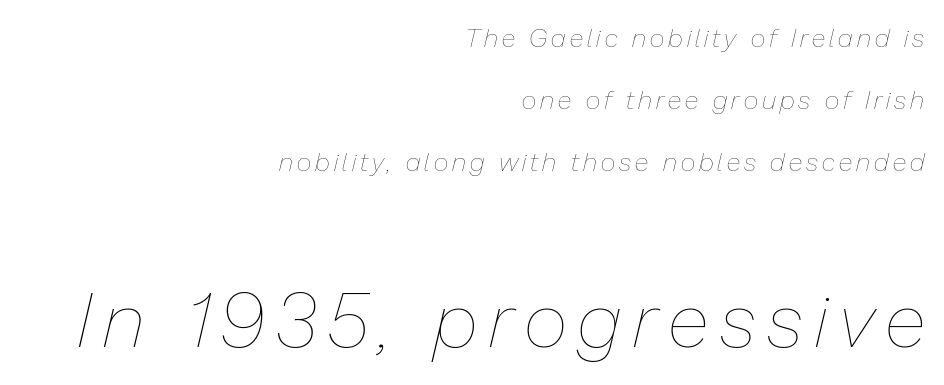
This reads as an unemphasized weight, regular at the heaviest. The following chunk of copy outweighs the initial chunk in type size. Notice how the stems are inclined rather than vertical — that's the hallmark of italics. In terms of leading, this rendering errs on the spacious side. The gap between lines stays unmarked.
